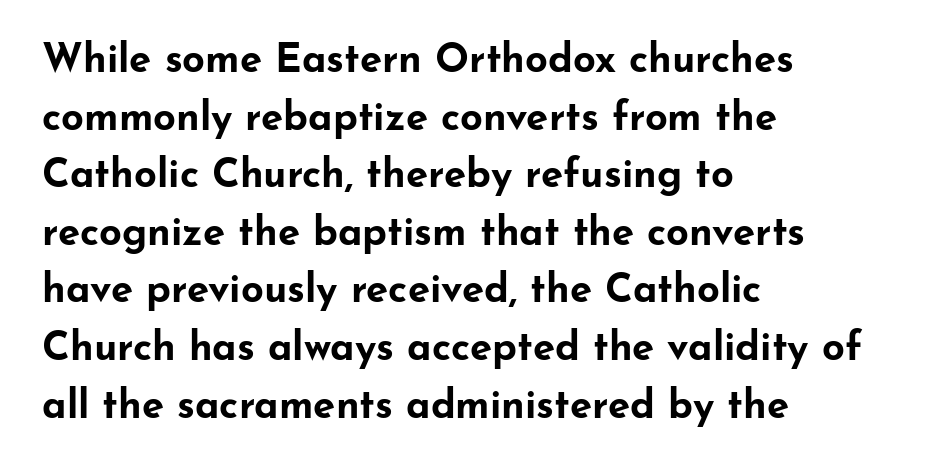
Q: Is the text bold? A: Yes.
Q: Is the text italic (slanted)? A: No, it is upright.
Q: Is the typeface a serif or a sans-serif typeface? A: Sans-serif.
Q: Is the text underlined? A: No.
Q: How is the paragraph aligned? A: Left-aligned.
Q: Is the spacing between letters normal or unusually wide? A: Normal.
Q: Is the spacing between lines tight, normal or loose? A: Normal.
Q: Width (condensed, normal, or wide)? A: Wide.
Q: Stroke contrast? A: Low.
Q: x-height? A: Small.
Q: Monospaced? A: No.
